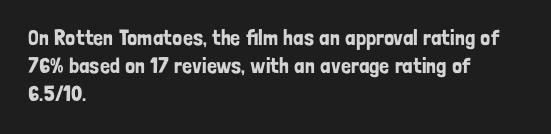
{"italic": "no", "underline": "no", "align": "left", "line_spacing": "normal", "line_spacing_ratio": 1.27, "letter_spacing": "normal", "letter_spacing_em": 0.0, "glyph_px": 22}
